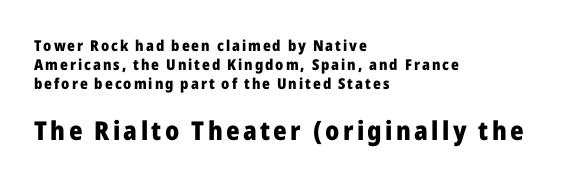
The image shows 26 px bold type, upright; set left-aligned, normal line spacing (1.28x), not underlined; the second (bottom) block is 1.73x larger.
